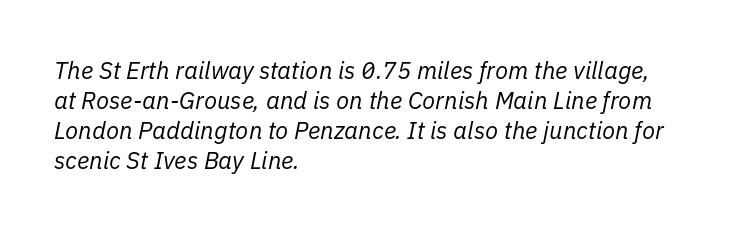
{"italic": "yes", "lean": "right", "slant_degrees": 11, "bold": "no", "underline": "no", "align": "left", "line_spacing": "normal", "line_spacing_ratio": 1.25, "letter_spacing": "normal", "letter_spacing_em": 0.0, "glyph_px": 24}
